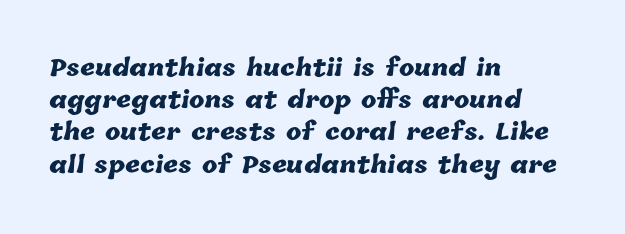
{"bold": "yes", "underline": "no", "align": "left", "line_spacing": "normal", "line_spacing_ratio": 1.4, "letter_spacing": "normal", "letter_spacing_em": 0.0, "glyph_px": 23}
